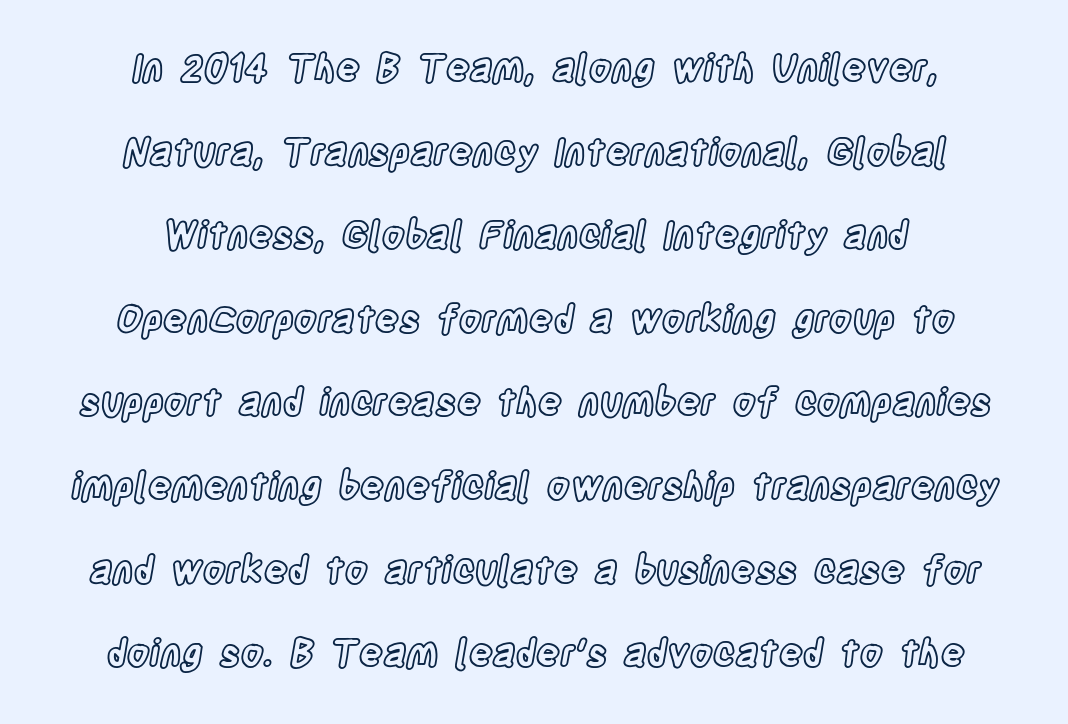
The string is rendered with underlining switched off. The face used here is proportionally spaced, like ordinary book or web type. Inter-character spacing is left at the font's built-in metrics. Does the leading feel generous? Absolutely, it's lavish. The lines in this sample share a center point and differ in where they start and stop.
